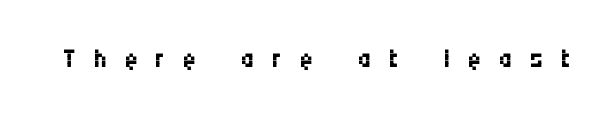
The image shows 38 px regular-weight, condensed sans-serif type, upright; set unusually wide letter spacing (+0.45 em), not underlined; medium stroke contrast and a large x-height.
